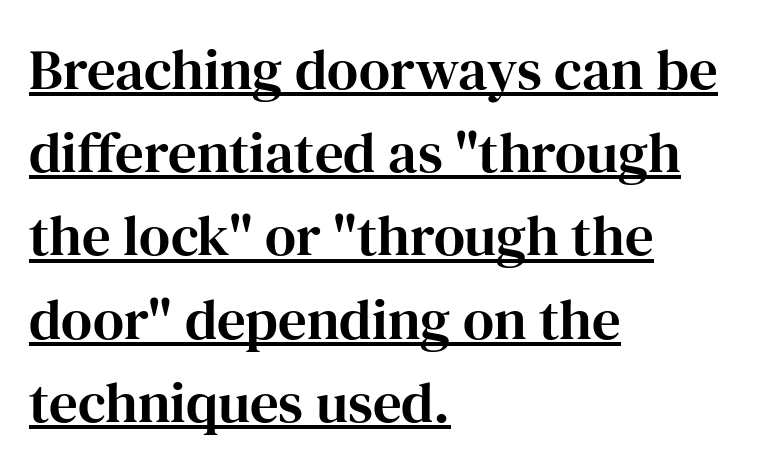
Letterform terminals end in serifs throughout the passage. Rendered with straight, roman letterforms. Where is the straight margin? On the left. This rendering leaves character spacing at its baseline value. The letters advance in unequal steps, a hallmark of proportional type. Baseline-to-baseline distance is the conventional proportion of letter height.
